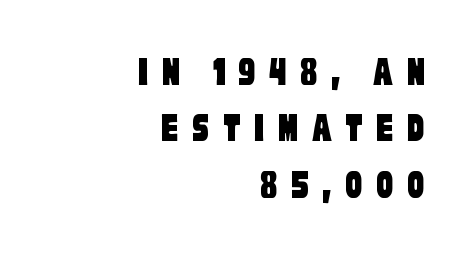
The image shows 43 px condensed sans-serif type; set right-aligned, normal line spacing (1.31x), unusually wide letter spacing (+0.3 em), not underlined; low stroke contrast and a large x-height.
